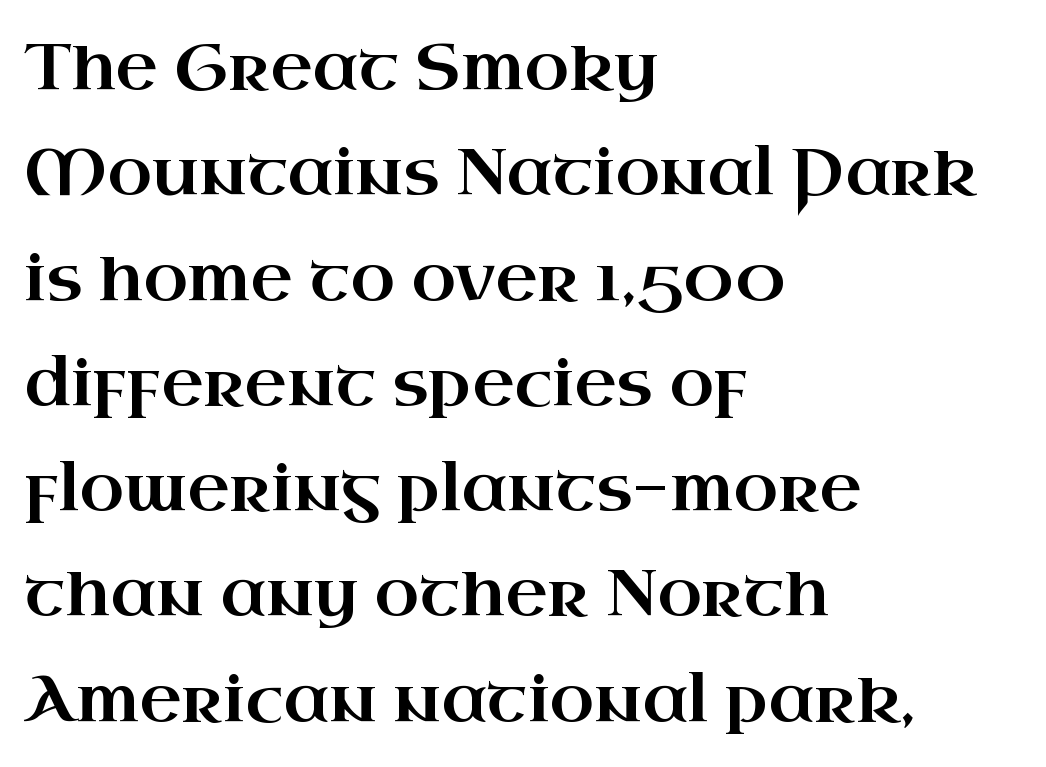
Q: Is the text italic (slanted)? A: No, it is upright.
Q: Is the typeface a serif or a sans-serif typeface? A: Serif.
Q: Is the text underlined? A: No.
Q: How is the paragraph aligned? A: Left-aligned.
Q: Is the spacing between letters normal or unusually wide? A: Normal.
Q: Is the spacing between lines tight, normal or loose? A: Normal.
Q: Width (condensed, normal, or wide)? A: Wide.
Q: Stroke contrast? A: High.
Q: x-height? A: Small.
Q: Monospaced? A: No.
